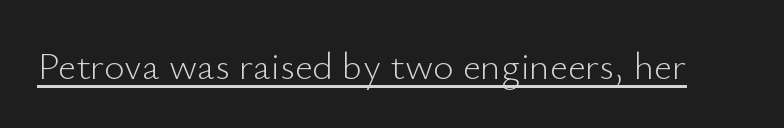
{"serif": "no", "italic": "no", "bold": "no", "weight": "light", "width": "normal", "stroke_contrast": "low", "x_height": "small", "monospaced": "no", "underline": "yes", "letter_spacing": "normal", "letter_spacing_em": 0.0, "glyph_px": 39}
